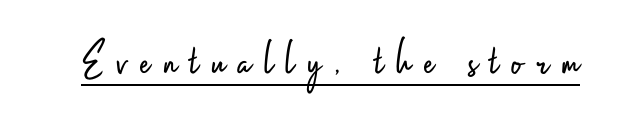
{"serif": "no", "bold": "no", "weight": "light", "width": "condensed", "stroke_contrast": "low", "x_height": "small", "monospaced": "no", "underline": "yes", "letter_spacing": "wide", "letter_spacing_em": 0.25, "glyph_px": 52}
